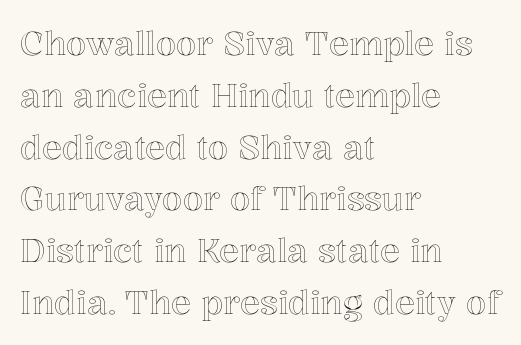
No italicization has been applied; the sample stays upright. Plain, unruled lines of type. The face used here is rendered with its standard letterfit. Spacing verdict: proportional, widths tailored to each character. How would I describe the line gaps? Plain and ordinary. Line beginnings align vertically; line endings do not.
